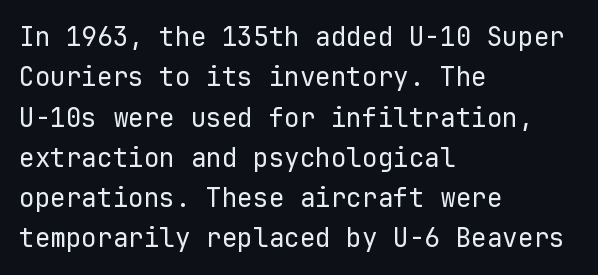
The image shows 26 px text type, upright; set left-aligned, normal line spacing (1.55x), normal letter spacing, not underlined.
